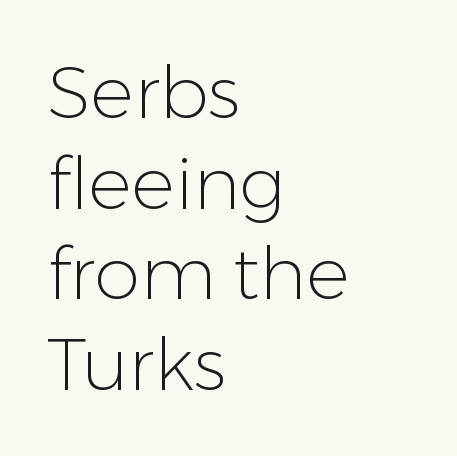
The image shows 73 px light sans-serif type, upright; set left-aligned, line spacing 1.24x, normal letter spacing, not underlined; low stroke contrast and a medium x-height.
